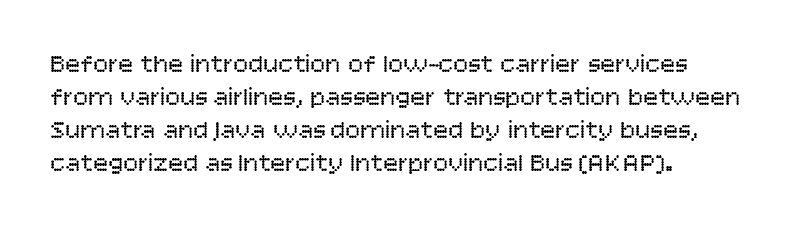
The setting favours the left margin, as ordinary paragraphs usually do. The letters stand upright; this is a roman face. Does the leading feel generous? No, just average. The passage shown has conventional tracking throughout. Each stroke keeps to a modest, everyday thickness or less.
